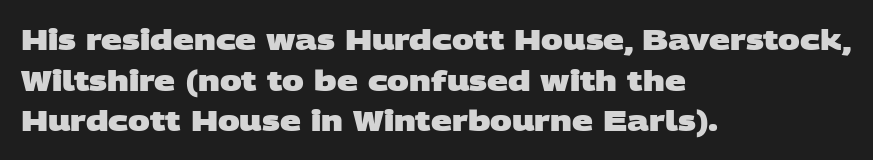
Q: Is the text bold? A: Yes.
Q: Is the typeface a serif or a sans-serif typeface? A: Sans-serif.
Q: Is the text underlined? A: No.
Q: How is the paragraph aligned? A: Left-aligned.
Q: Is the spacing between letters normal or unusually wide? A: Normal.
Q: Is the spacing between lines tight, normal or loose? A: Normal.
Q: Width (condensed, normal, or wide)? A: Wide.
Q: Stroke contrast? A: Low.
Q: x-height? A: Large.
Q: Monospaced? A: No.
